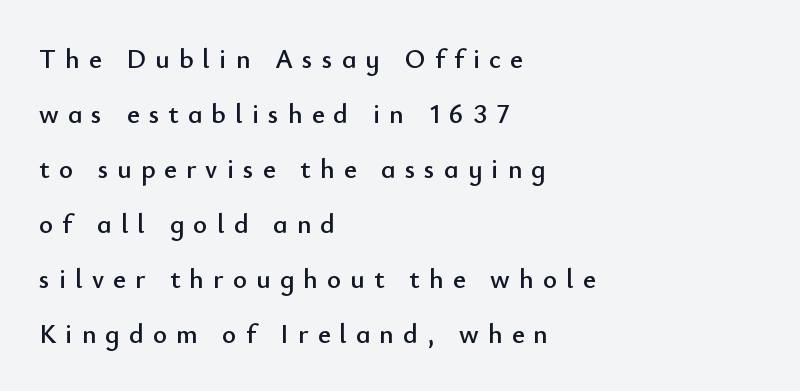
Q: Is the text italic (slanted)? A: No, it is upright.
Q: Is the text underlined? A: No.
Q: How is the paragraph aligned? A: Left-aligned.
Q: Is the spacing between letters normal or unusually wide? A: Unusually wide.
Q: Is the spacing between lines tight, normal or loose? A: Loose.
